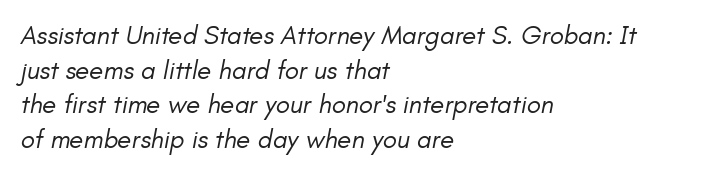
The image shows 26 px text type, italic (leaning right); set left-aligned, normal line spacing (1.33x), normal letter spacing, not underlined.
